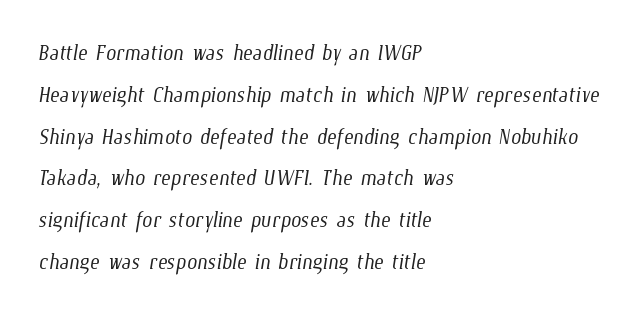
{"bold": "no", "weight": "light", "width": "condensed", "stroke_contrast": "low", "x_height": "medium", "monospaced": "no", "underline": "no", "align": "left", "line_spacing": "normal", "line_spacing_ratio": 1.44, "letter_spacing": "normal", "letter_spacing_em": 0.0, "glyph_px": 29}
